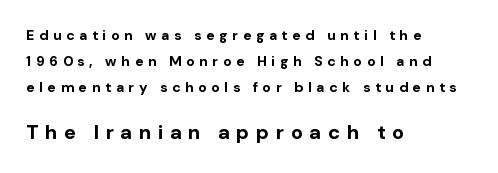
All the whitespace from short lines collects on the right. Quick note: underline off. Letter spacing: wide. Caption: upper text group reduced, lower text group enlarged. Look at the stroke-to-counter ratio: heavy, a bold.
